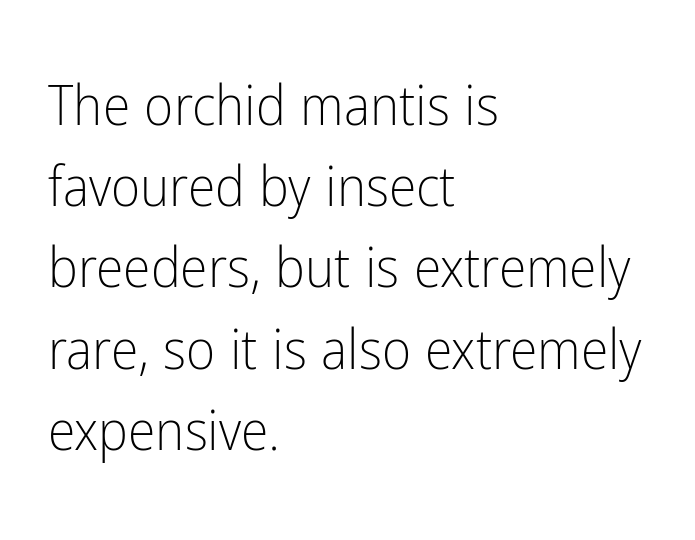
{"serif": "no", "italic": "no", "bold": "no", "weight": "light", "width": "condensed", "stroke_contrast": "low", "x_height": "medium", "monospaced": "no", "underline": "no", "align": "left", "line_spacing": "normal", "line_spacing_ratio": 1.45, "letter_spacing": "normal", "letter_spacing_em": 0.0, "glyph_px": 56}
